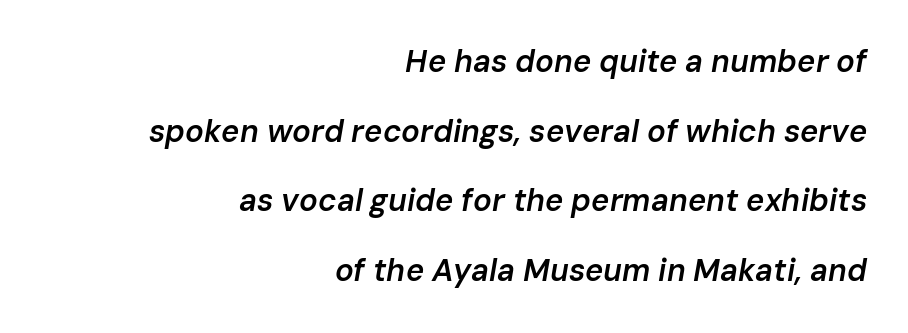
Q: Is the text bold? A: Semi-bold.
Q: Is the text italic (slanted)? A: Yes, it leans right by about 10 degrees.
Q: Is the text underlined? A: No.
Q: How is the paragraph aligned? A: Right-aligned.
Q: Is the spacing between letters normal or unusually wide? A: Normal.
Q: Is the spacing between lines tight, normal or loose? A: Loose.
Q: Width (condensed, normal, or wide)? A: Normal.
Q: Stroke contrast? A: Low.
Q: x-height? A: Medium.
Q: Monospaced? A: No.
